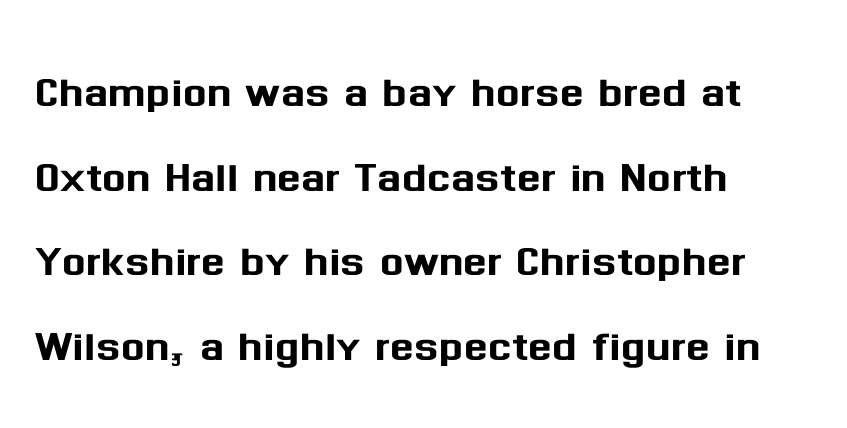
The image shows 56 px sans-serif type, upright; set left-aligned, normal line spacing (1.51x), normal letter spacing, not underlined; medium stroke contrast and a medium x-height.
